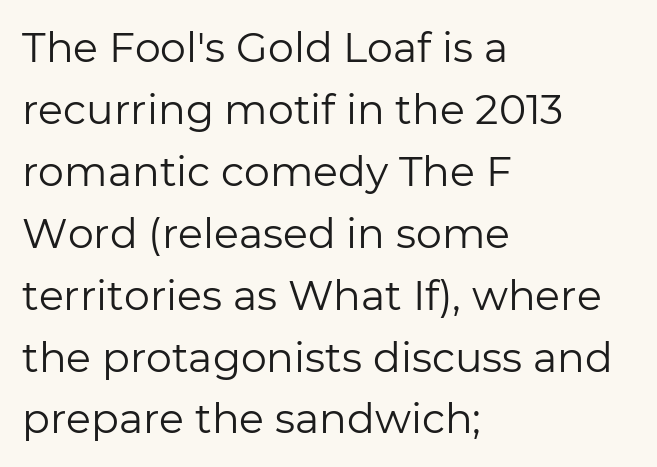
Q: Is the text bold? A: No.
Q: Is the text italic (slanted)? A: No, it is upright.
Q: Is the typeface a serif or a sans-serif typeface? A: Sans-serif.
Q: Is the text underlined? A: No.
Q: How is the paragraph aligned? A: Left-aligned.
Q: Is the spacing between letters normal or unusually wide? A: Normal.
Q: Is the spacing between lines tight, normal or loose? A: Normal.
Q: Width (condensed, normal, or wide)? A: Normal.
Q: Stroke contrast? A: Low.
Q: x-height? A: Medium.
Q: Monospaced? A: No.
